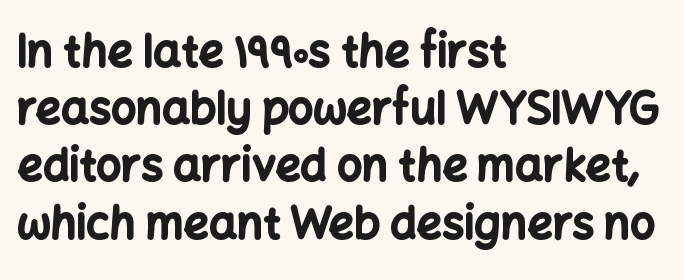
{"serif": "no", "italic": "no", "bold": "yes", "weight": "bold", "width": "normal", "stroke_contrast": "low", "x_height": "medium", "monospaced": "no", "underline": "no", "align": "left", "line_spacing": "normal", "line_spacing_ratio": 1.3, "letter_spacing": "normal", "letter_spacing_em": 0.0, "glyph_px": 44}
